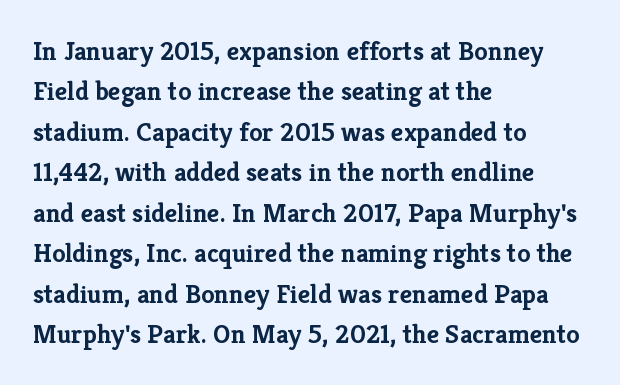
Look at the tracking — it's just the regular setting, nothing added. A classic flush-left, rag-right setting is used for this passage. Lines of text with bare space underneath. The font's upright variant was chosen for this text.
